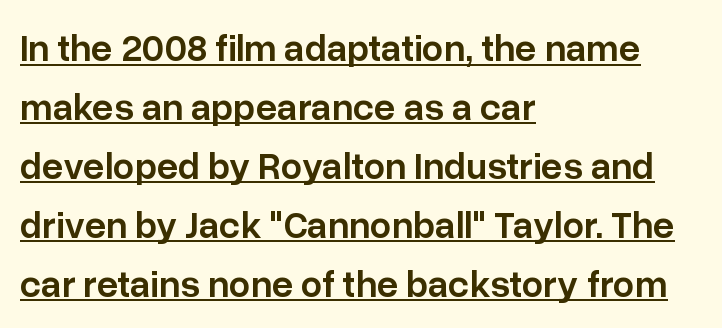
Q: Is the text bold? A: Semi-bold.
Q: Is the text italic (slanted)? A: No, it is upright.
Q: Is the typeface a serif or a sans-serif typeface? A: Sans-serif.
Q: Is the text underlined? A: Yes.
Q: How is the paragraph aligned? A: Left-aligned.
Q: Is the spacing between letters normal or unusually wide? A: Normal.
Q: Is the spacing between lines tight, normal or loose? A: Normal.
Q: Width (condensed, normal, or wide)? A: Normal.
Q: Stroke contrast? A: Low.
Q: x-height? A: Medium.
Q: Monospaced? A: No.
